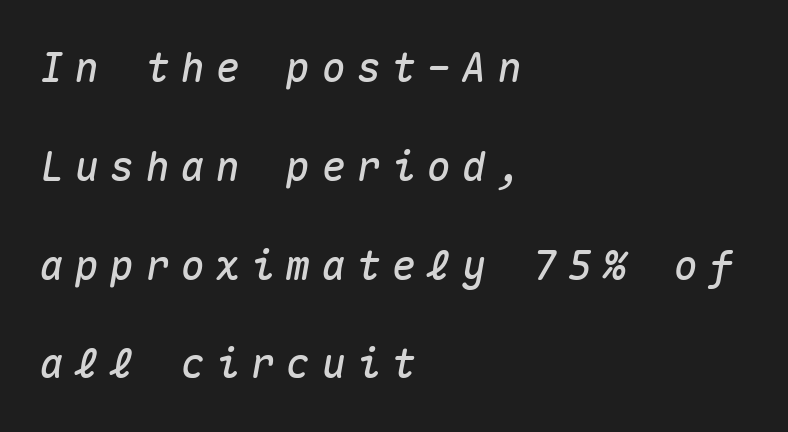
The tracking jumps out immediately: characters are airy and widely separated. These lines are rendered in a fixed-pitch font. Every character sits at an angle, as italics do. Type without underlining. The paragraph has a hard left edge and a soft right edge.
